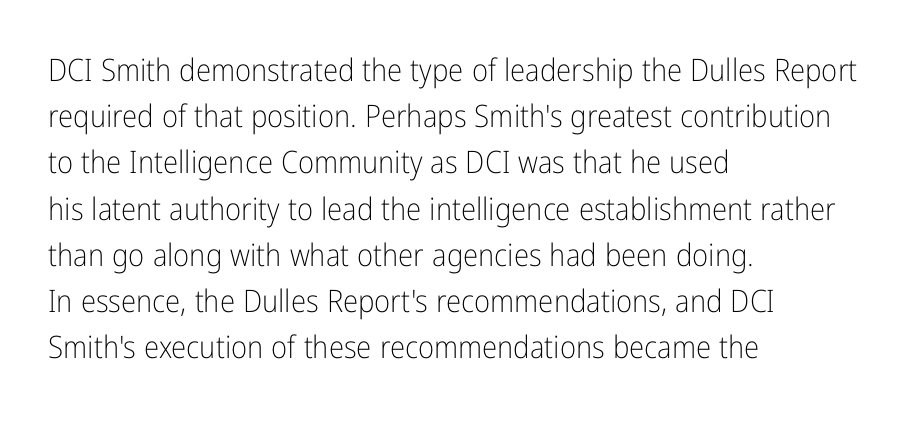
Q: Is the text bold? A: No.
Q: Is the text italic (slanted)? A: No, it is upright.
Q: Is the typeface a serif or a sans-serif typeface? A: Sans-serif.
Q: Is the text underlined? A: No.
Q: How is the paragraph aligned? A: Left-aligned.
Q: Is the spacing between letters normal or unusually wide? A: Normal.
Q: Is the spacing between lines tight, normal or loose? A: Normal.
Q: Width (condensed, normal, or wide)? A: Condensed.
Q: Stroke contrast? A: Low.
Q: x-height? A: Medium.
Q: Monospaced? A: No.
